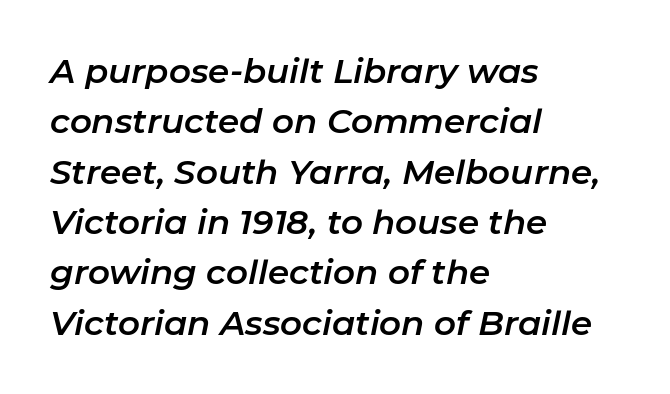
A bare baseline throughout the passage. The rag falls on the right side of this text block. This rendering leaves character spacing at its baseline value. Looking at the ascenders, they clearly lean. Leading matches the norm, producing a regular column. Note the varied advance widths — an 'i' is clearly narrower than an 'm'.
